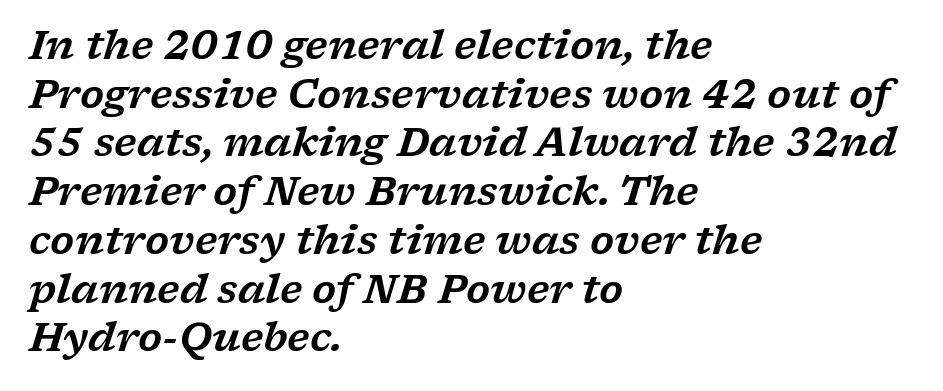
Horizontally, the lines are justified to the leading edge only. Does the type have serifs? Yes, each stem ends in a small foot. Spacing verdict: proportional, widths tailored to each character. The words here are not underlined.
